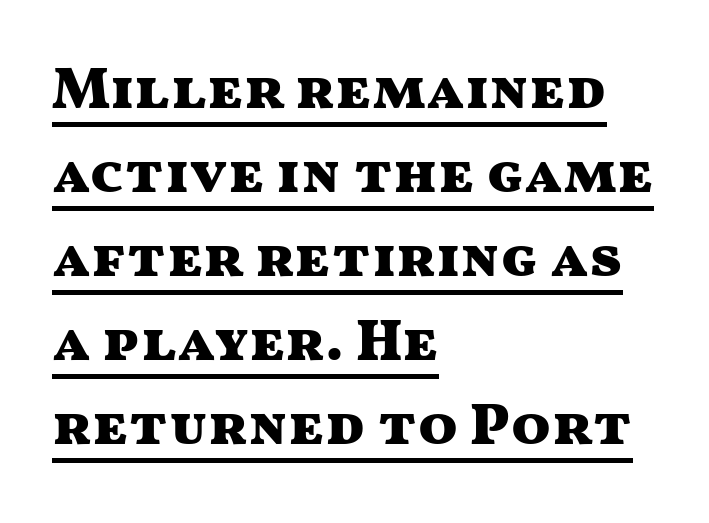
The image shows 58 px heavy, wide sans-serif type, upright; set left-aligned, normal line spacing (1.45x), normal letter spacing, underlined; medium stroke contrast and a medium x-height.
